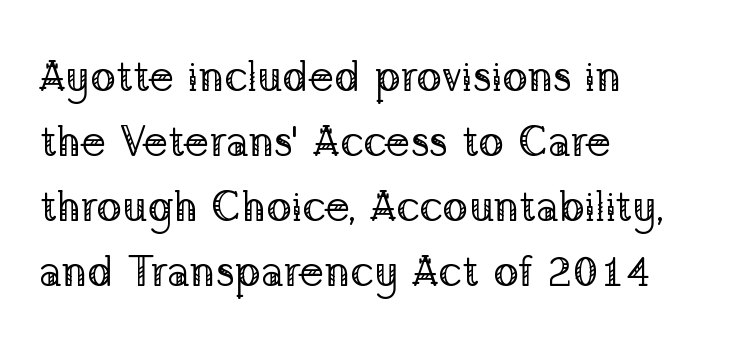
{"serif": "yes", "italic": "no", "bold": "no", "weight": "regular", "width": "normal", "stroke_contrast": "low", "x_height": "medium", "monospaced": "no", "underline": "no", "align": "left", "line_spacing": "normal", "line_spacing_ratio": 1.51, "letter_spacing": "normal", "letter_spacing_em": 0.0, "glyph_px": 43}
